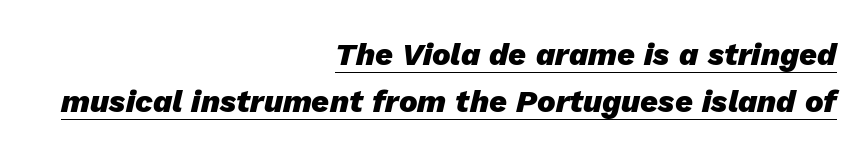
{"italic": "yes", "lean": "right", "slant_degrees": 13, "bold": "yes", "weight": "heavy", "width": "normal", "stroke_contrast": "low", "x_height": "medium", "monospaced": "no", "underline": "yes", "align": "right", "line_spacing": "normal", "line_spacing_ratio": 1.51, "letter_spacing": "normal", "letter_spacing_em": 0.0, "glyph_px": 31}
